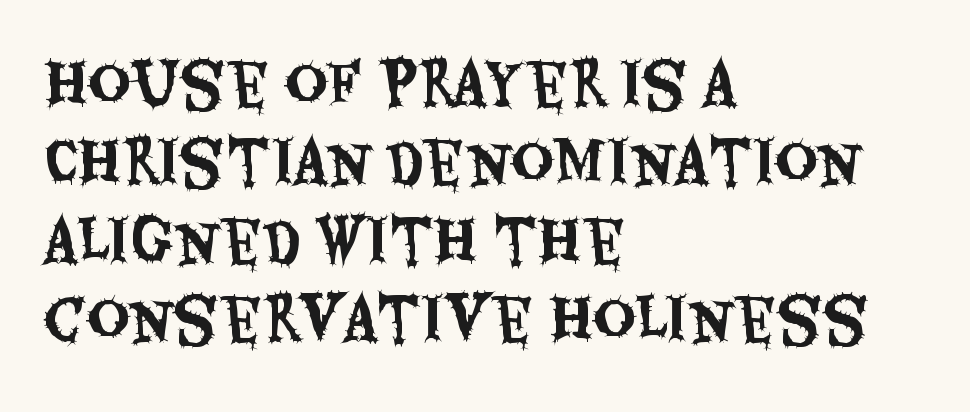
The image shows 58 px condensed sans-serif type, upright; set left-aligned, normal line spacing (1.35x), normal letter spacing, not underlined; medium stroke contrast and a large x-height.
